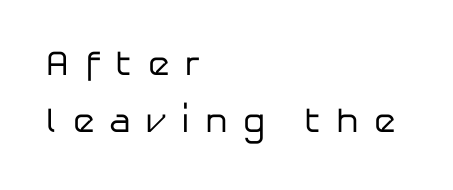
The image shows 35 px regular-weight sans-serif type, upright; set left-aligned, normal line spacing (1.63x), unusually wide letter spacing (+0.43 em), not underlined; low stroke contrast and a medium x-height.
